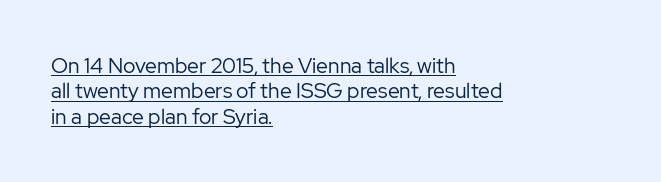
Q: Is the text bold? A: No.
Q: Is the text italic (slanted)? A: No, it is upright.
Q: Is the text underlined? A: Yes.
Q: How is the paragraph aligned? A: Left-aligned.
Q: Is the spacing between letters normal or unusually wide? A: Normal.
